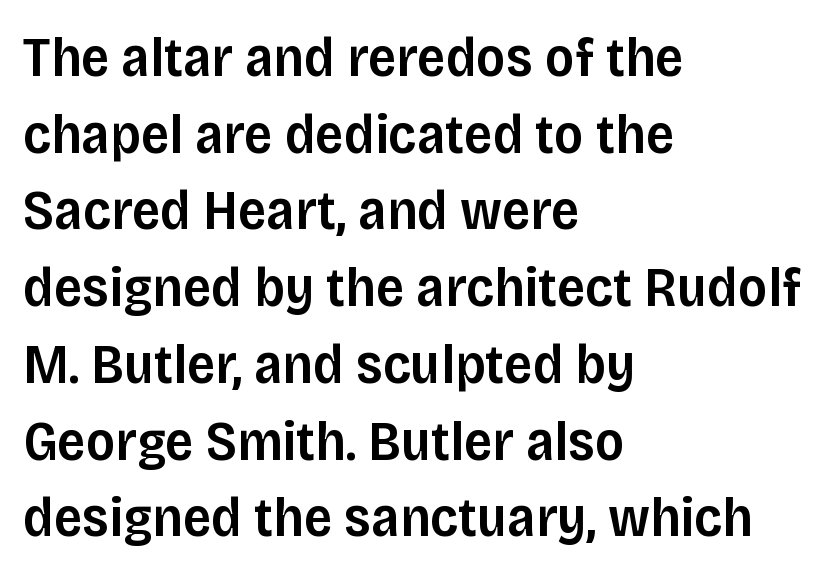
A somewhat darkened texture: the type is semibold rather than bold. This block has exactly the height ordinary leading produces. In terms of letterspacing, this is plain default setting. Stroke terminals: plain, sans-serif. The axis of the letterforms is exactly vertical.
